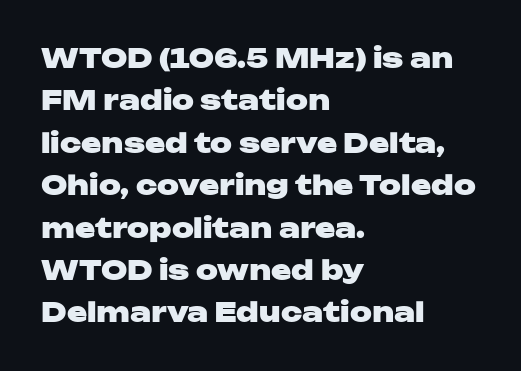
Q: Is the text bold? A: Yes.
Q: Is the text italic (slanted)? A: No, it is upright.
Q: Is the text underlined? A: No.
Q: How is the paragraph aligned? A: Left-aligned.
Q: Is the spacing between letters normal or unusually wide? A: Normal.
Q: Is the spacing between lines tight, normal or loose? A: Normal.
